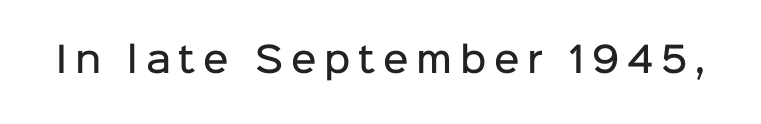
Q: Is the text bold? A: Semi-bold.
Q: Is the text italic (slanted)? A: No, it is upright.
Q: Is the typeface a serif or a sans-serif typeface? A: Sans-serif.
Q: Is the text underlined? A: No.
Q: Is the spacing between letters normal or unusually wide? A: Unusually wide.
Q: Width (condensed, normal, or wide)? A: Normal.
Q: Stroke contrast? A: Low.
Q: x-height? A: Medium.
Q: Monospaced? A: No.
